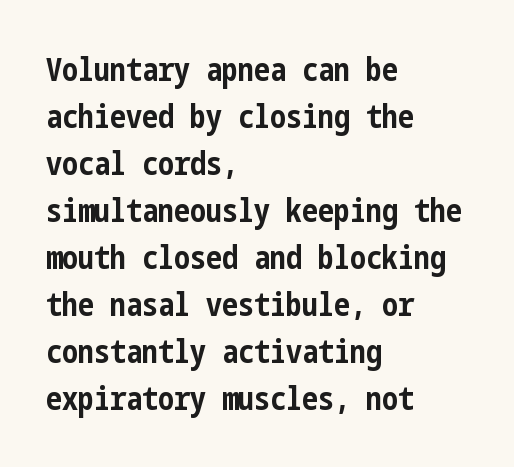
The gap between lines stays unmarked. Is the block centered? No — it sits flush against the left margin. Glyph-to-glyph distance matches everyday printed text. Every character sits straight up, as roman type does.
